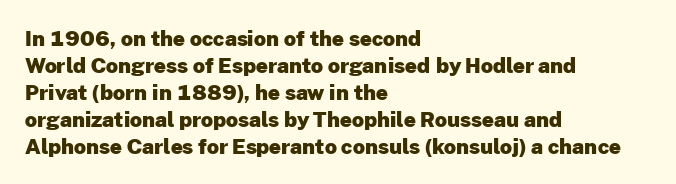
{"italic": "no", "bold": "yes", "underline": "no", "align": "left", "line_spacing": "normal", "line_spacing_ratio": 1.29, "letter_spacing": "normal", "letter_spacing_em": 0.0, "glyph_px": 21}
